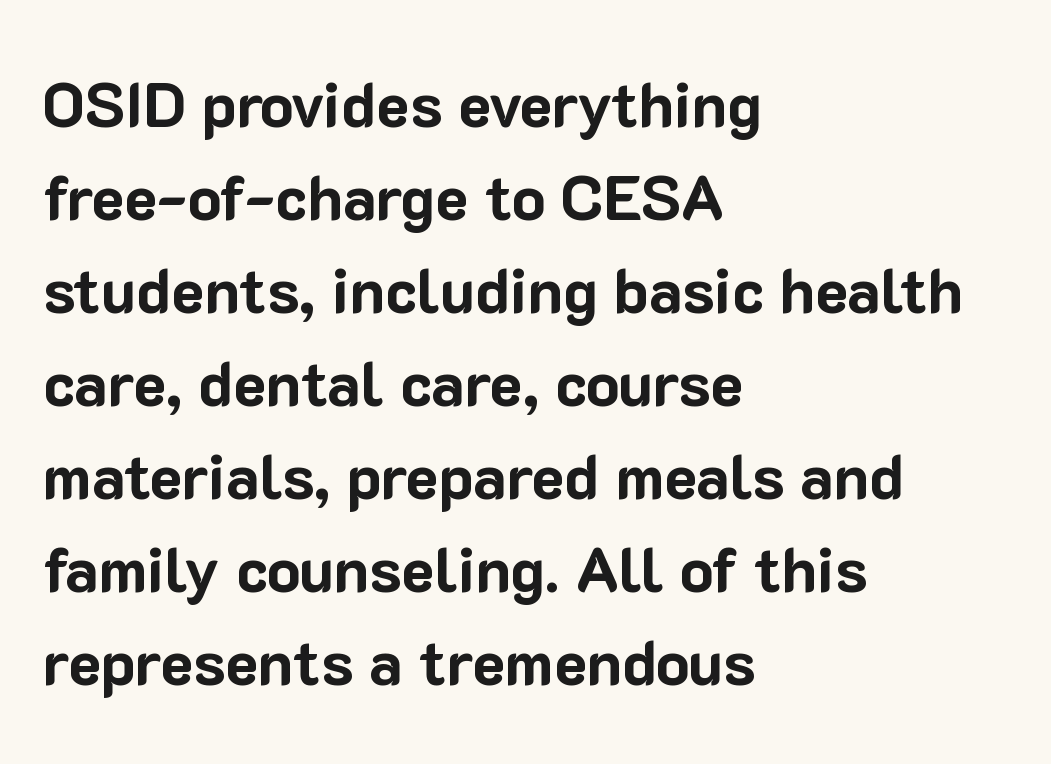
The rendering uses natural spacing where letterforms have individual widths. Each word holds together tightly as a unit, with standard inter-letter gaps. Notice how descenders clear the ascenders below comfortably — that's standard leading. Rule under the text: the space is simply empty. Bold? Absolutely — the strokes are thick and heavy.
